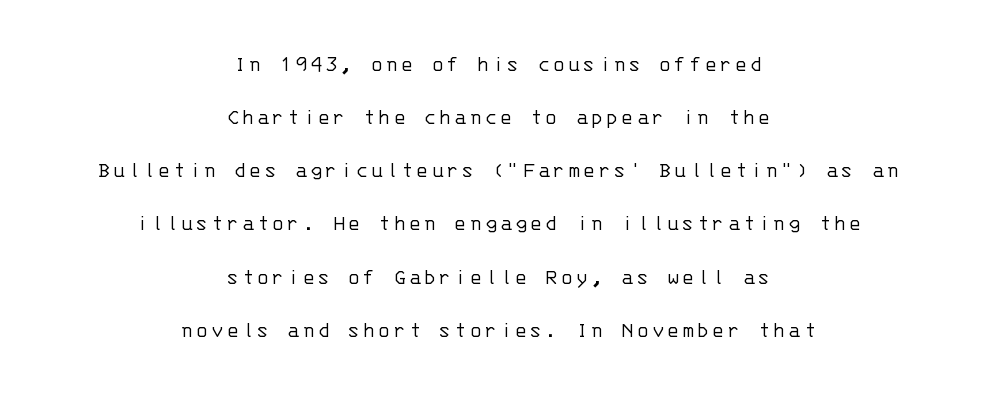
The image shows 23 px text type, upright; set centered, loose line spacing (2.31x), not underlined.
